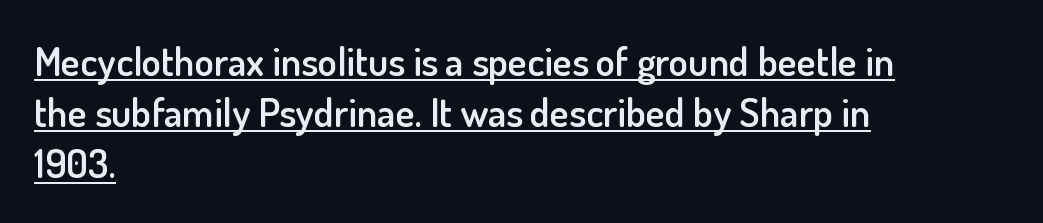
{"serif": "no", "italic": "no", "bold": "semi", "weight": "semibold", "width": "normal", "stroke_contrast": "low", "x_height": "small", "monospaced": "no", "underline": "yes", "align": "left", "line_spacing": "normal", "line_spacing_ratio": 1.28, "letter_spacing": "normal", "letter_spacing_em": 0.0, "glyph_px": 40}
